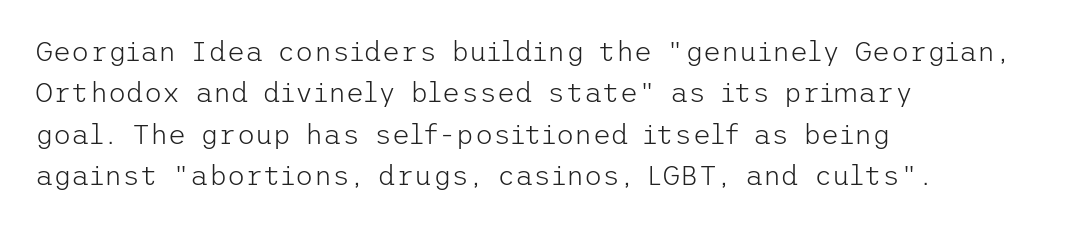
{"serif": "no", "italic": "no", "bold": "no", "weight": "light", "width": "normal", "stroke_contrast": "low", "x_height": "medium", "underline": "no", "align": "left", "line_spacing": "normal", "line_spacing_ratio": 1.48, "letter_spacing": "normal", "letter_spacing_em": 0.0, "glyph_px": 28}
